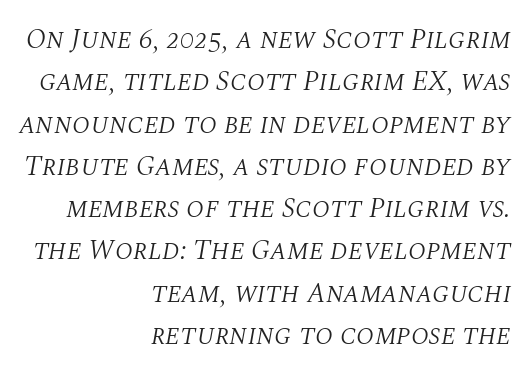
Q: Is the text bold? A: No.
Q: Is the text italic (slanted)? A: Yes, it leans right by about 10 degrees.
Q: Is the typeface a serif or a sans-serif typeface? A: Serif.
Q: Is the text underlined? A: No.
Q: How is the paragraph aligned? A: Right-aligned.
Q: Is the spacing between letters normal or unusually wide? A: Normal.
Q: Is the spacing between lines tight, normal or loose? A: Normal.
Q: Width (condensed, normal, or wide)? A: Normal.
Q: Stroke contrast? A: Medium.
Q: x-height? A: Large.
Q: Monospaced? A: No.
